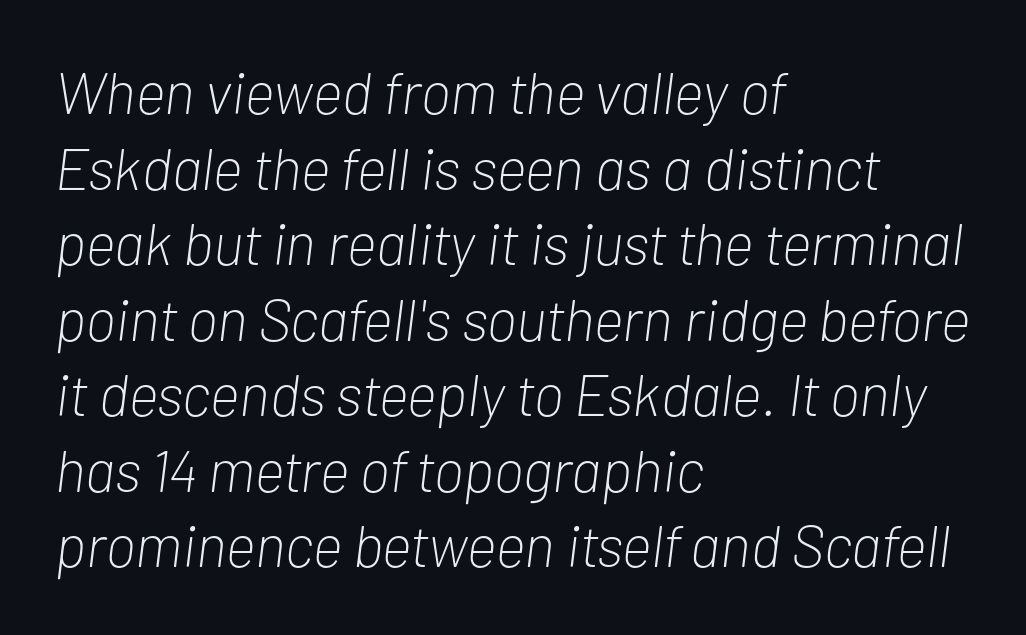
{"italic": "yes", "lean": "right", "slant_degrees": 7, "bold": "no", "weight": "light", "width": "condensed", "stroke_contrast": "low", "x_height": "medium", "monospaced": "no", "underline": "no", "align": "left", "line_spacing": "normal", "line_spacing_ratio": 1.28, "letter_spacing": "normal", "letter_spacing_em": 0.0, "glyph_px": 59}
